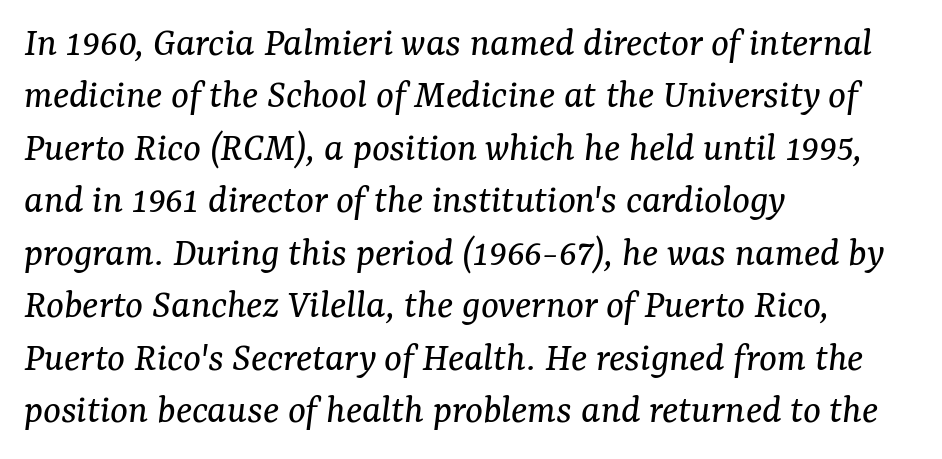
The image shows 42 px regular-weight serif type, italic (leaning right); set left-aligned, normal line spacing (1.25x), normal letter spacing, not underlined; medium stroke contrast and a medium x-height.
